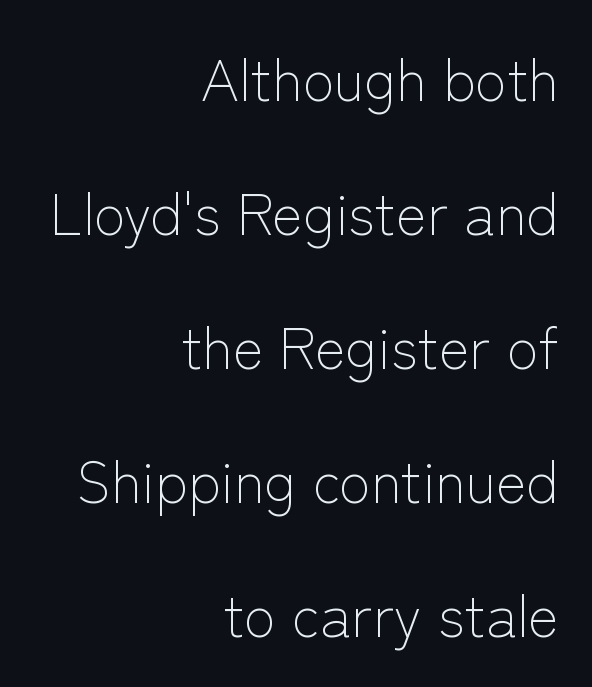
The image shows 58 px light sans-serif type, upright; set right-aligned, loose line spacing (2.31x), normal letter spacing, not underlined; low stroke contrast and a medium x-height.
